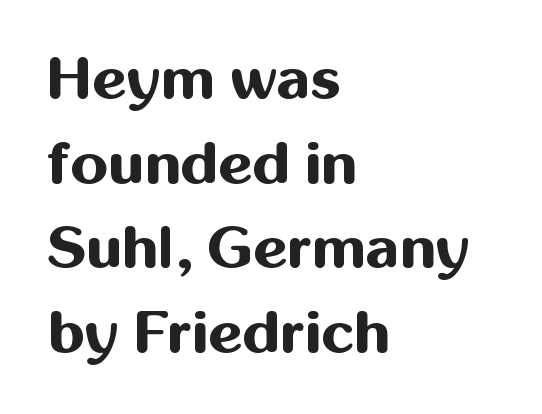
Proportional: the letters do not fall into vertical columns. Whoever set this chose a conventional vertical rhythm. Any mark beneath the type? The region is blank. Alignment: flush left. Heavy-handed strokes throughout: this text is bold. Nope, no serifs anywhere on these letters.
